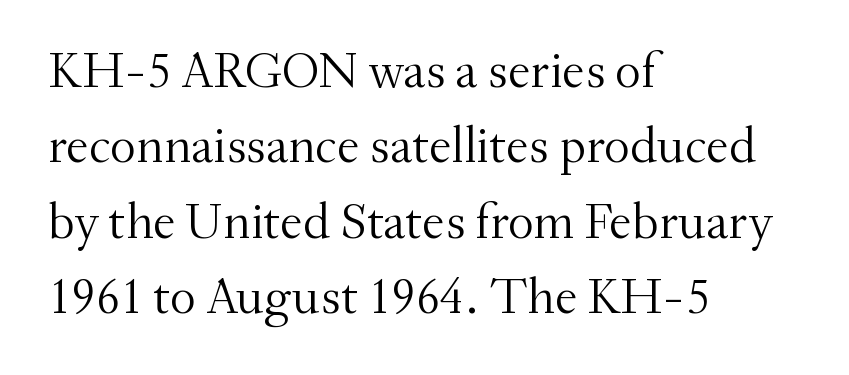
The image shows 51 px light serif type, upright; set left-aligned, normal line spacing (1.48x), normal letter spacing, not underlined; medium stroke contrast and a small x-height.
